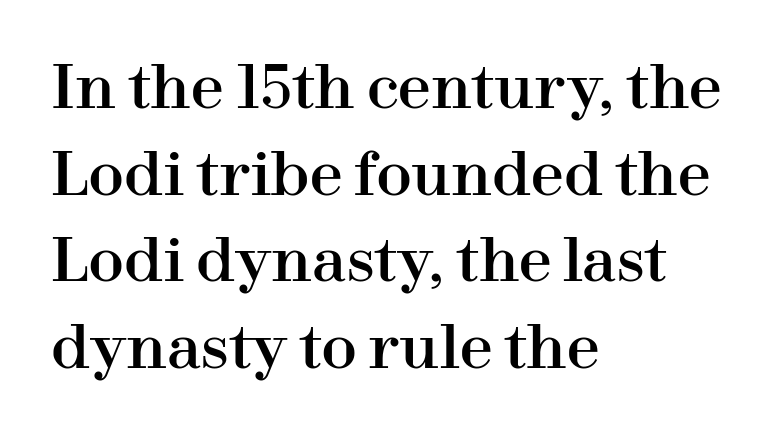
The image shows 59 px serif type, upright; set left-aligned, normal line spacing (1.47x), normal letter spacing, not underlined; high stroke contrast and a medium x-height.
